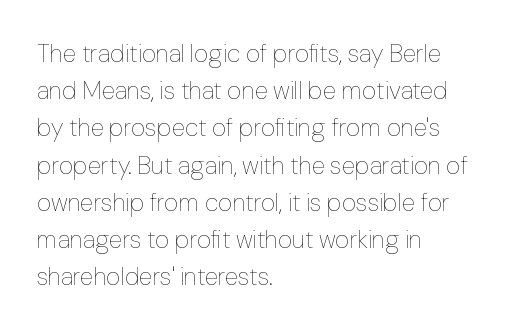
Each new line begins a customary step beneath the previous one. In CSS terms this would be text-align: left. Every character sits straight up, as roman type does. Inter-character spacing is left at the font's built-in metrics.
